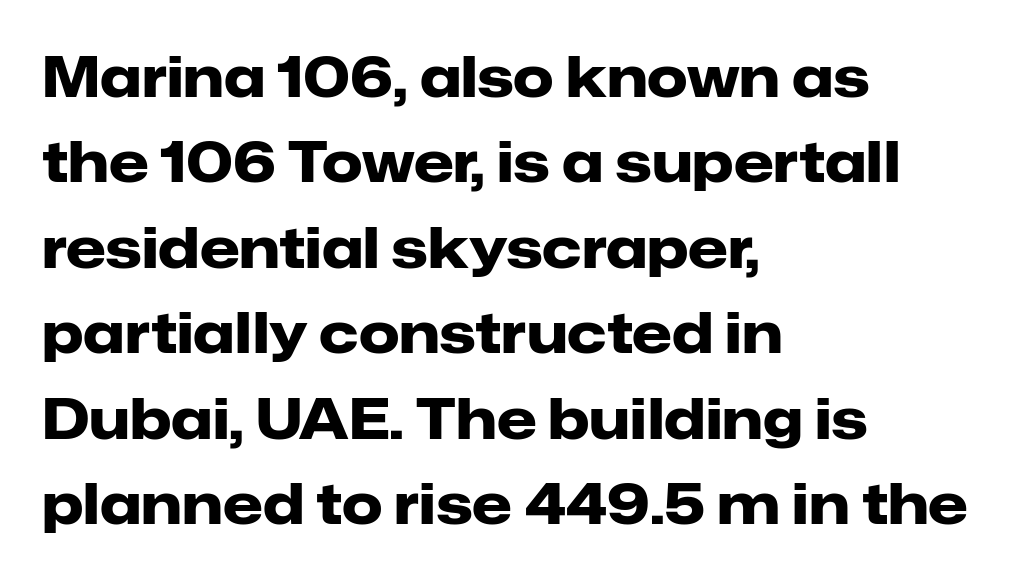
The image shows 57 px heavy sans-serif type, upright; set left-aligned, normal line spacing (1.5x), normal letter spacing, not underlined; low stroke contrast and a medium x-height.
